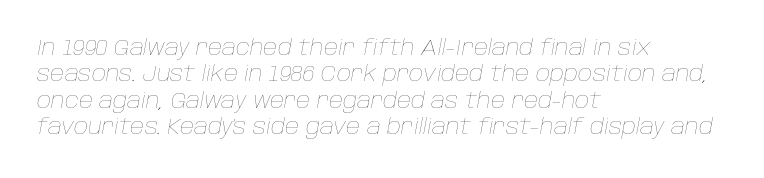
{"italic": "yes", "lean": "right", "slant_degrees": 10, "bold": "no", "underline": "no", "align": "left", "line_spacing_ratio": 1.2, "letter_spacing": "normal", "letter_spacing_em": 0.0, "glyph_px": 22}
